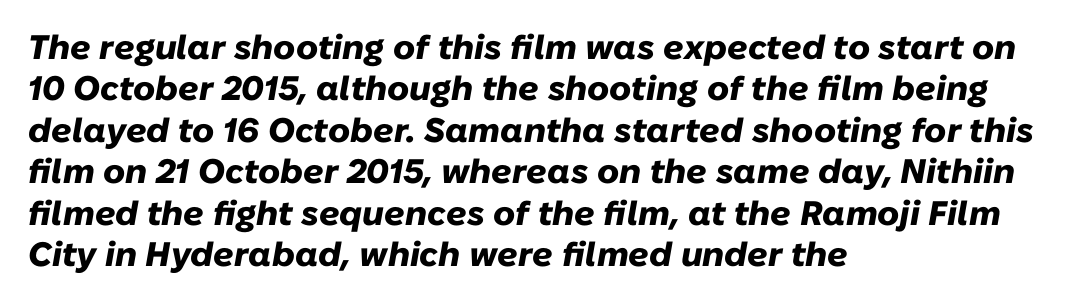
The image shows 34 px heavy type, italic (leaning right); set left-aligned, line spacing 1.22x, normal letter spacing, not underlined; low stroke contrast and a medium x-height.
